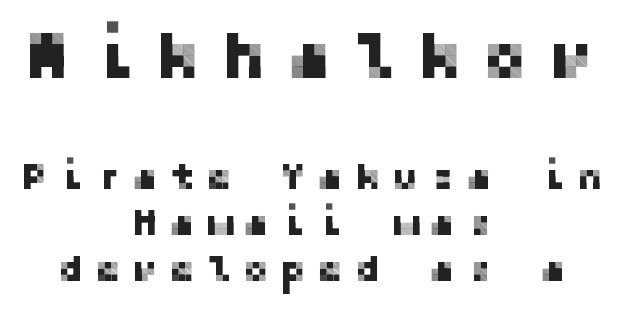
{"serif": "no", "italic": "no", "width": "normal", "stroke_contrast": "low", "x_height": "medium", "underline": "no", "align": "center", "line_spacing_ratio": 1.21, "letter_spacing": "wide", "letter_spacing_em": 0.31, "larger_block": "first", "size_ratio": 1.76, "glyph_px": 67}
